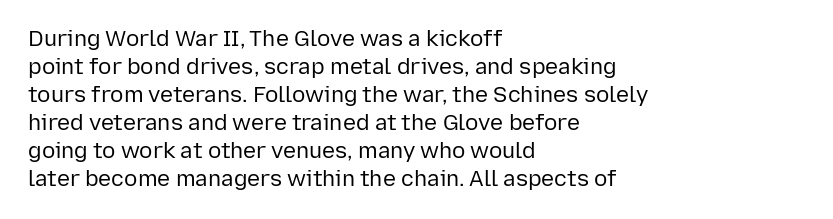
The image shows 22 px text type, upright; set left-aligned, normal line spacing (1.27x), normal letter spacing, not underlined.
